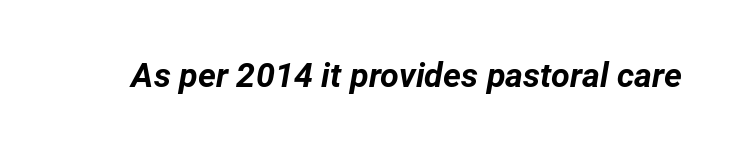
Q: Is the text bold? A: Yes.
Q: Is the text italic (slanted)? A: Yes, it leans right by about 12 degrees.
Q: Is the text underlined? A: No.
Q: Is the spacing between letters normal or unusually wide? A: Normal.
Q: Width (condensed, normal, or wide)? A: Normal.
Q: Stroke contrast? A: Low.
Q: x-height? A: Medium.
Q: Monospaced? A: No.
